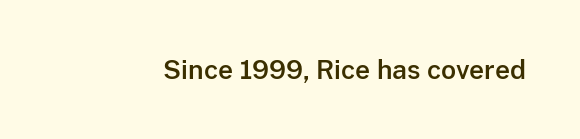
Is there any slant? The stems are plumb. Descenders are the only things crossing below the line. The line texture is even and compact thanks to regular tracking.
